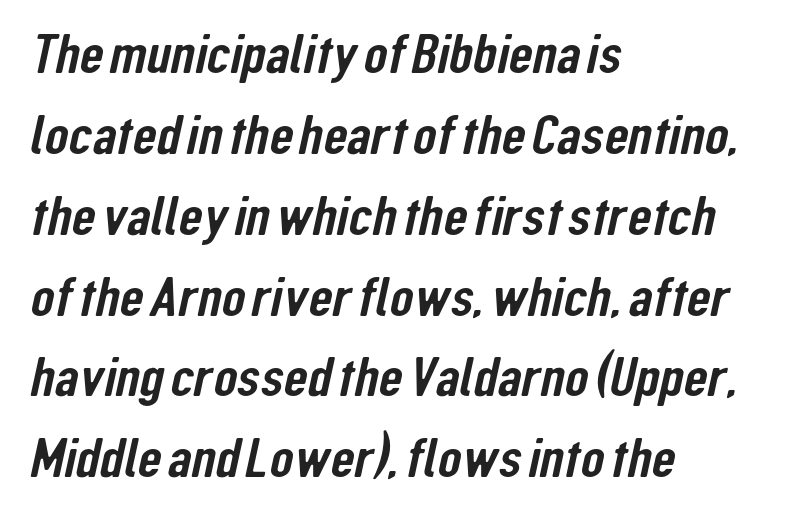
{"serif": "no", "width": "condensed", "stroke_contrast": "low", "x_height": "medium", "monospaced": "no", "underline": "no", "align": "left", "line_spacing": "normal", "line_spacing_ratio": 1.47, "letter_spacing": "normal", "letter_spacing_em": 0.0, "glyph_px": 55}
